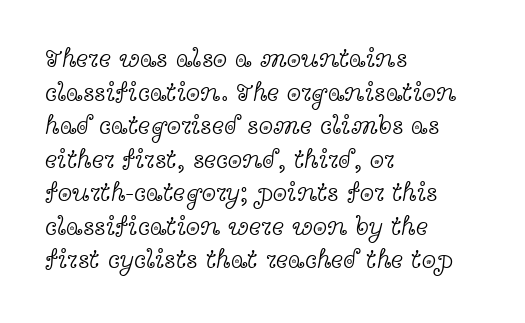
Q: Is the text bold? A: No.
Q: Is the text italic (slanted)? A: No, it is upright.
Q: Is the text underlined? A: No.
Q: How is the paragraph aligned? A: Left-aligned.
Q: Is the spacing between letters normal or unusually wide? A: Normal.
Q: Is the spacing between lines tight, normal or loose? A: Normal.
